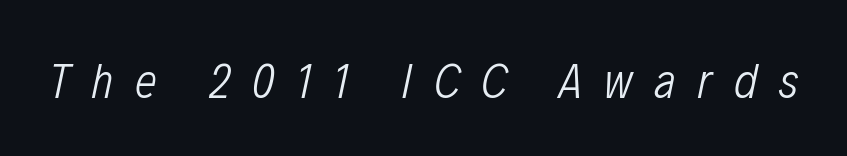
The image shows 49 px light, condensed type, italic (leaning right); set unusually wide letter spacing (+0.44 em), not underlined; low stroke contrast and a medium x-height.
